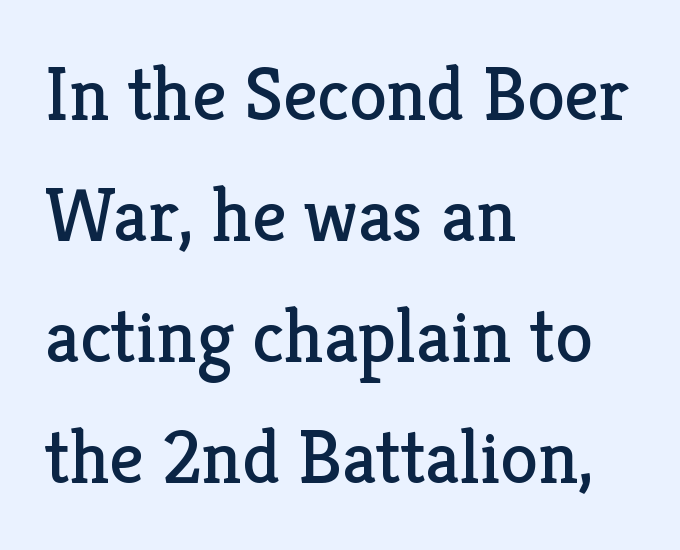
The rendering anchors every line to the left-hand side. Stroke terminals: seriffed. The words here are not underlined. Proportional: the letters do not fall into vertical columns. This rendering leaves character spacing at its baseline value. Unbolded letterforms with no extra heft.
